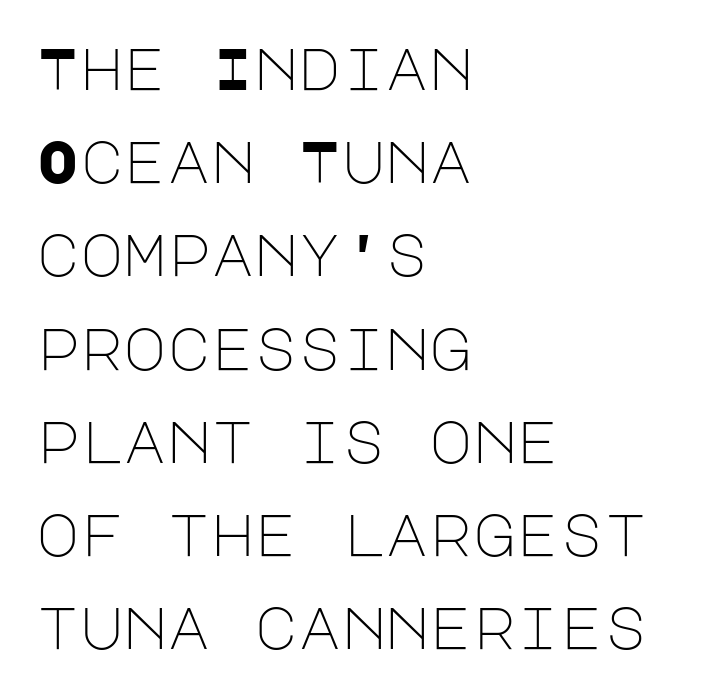
{"serif": "no", "italic": "no", "bold": "no", "weight": "light", "width": "normal", "stroke_contrast": "low", "x_height": "large", "underline": "no", "align": "left", "line_spacing": "normal", "line_spacing_ratio": 1.58, "letter_spacing": "normal", "letter_spacing_em": 0.0, "glyph_px": 59}
